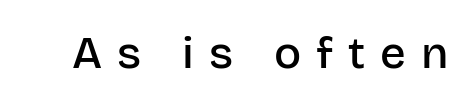
Observe the wide spacing: letters keep a clear distance from each other. The typography opts for an upright posture over an oblique one. Does the weight exceed regular? Yes, but only to semibold. The space beneath each line is pristine and unruled.
